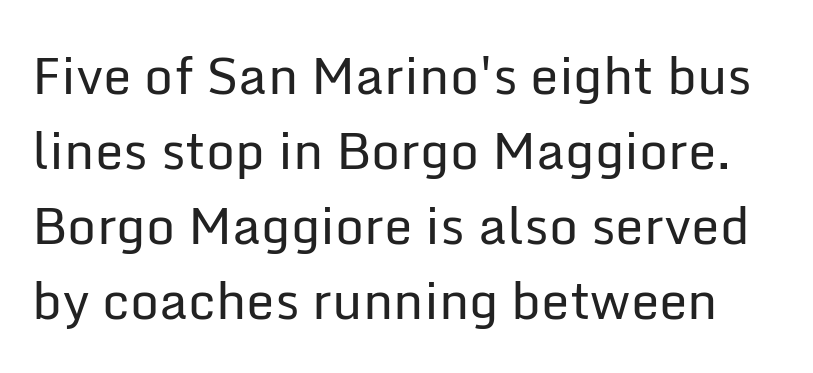
Rows of type keep a routine distance in the vertical direction. In terms of letterform style, serifs are entirely absent. Posture: vertical. This sample has the flowing, uneven cadence of proportional lettering. The face used here is rendered with its standard letterfit.
